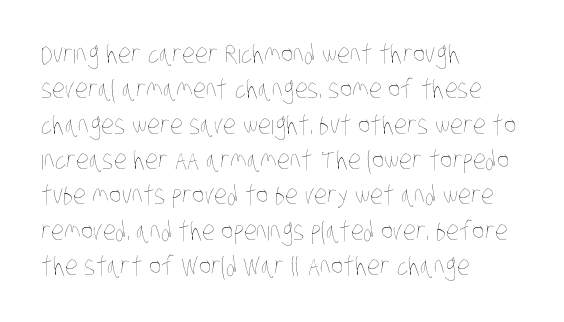
The image shows 26 px text type; set left-aligned, normal line spacing (1.36x), normal letter spacing, not underlined.
